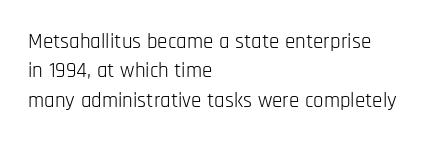
A clean baseline with only descenders dipping below it. If you drew a line through each stem, it would be perfectly vertical. Honestly, the row spacing looks completely unremarkable. Is this a heavy cut? Hardly; it is regular or lighter.
